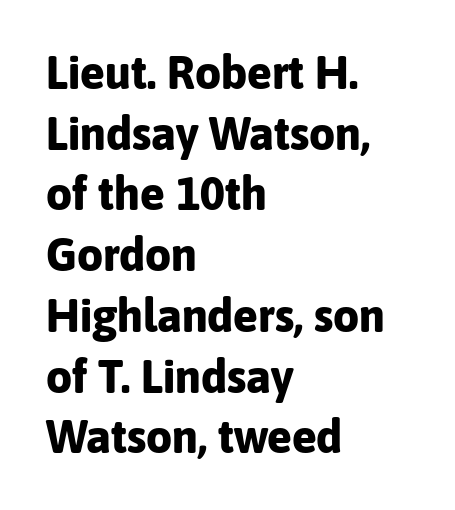
{"serif": "no", "italic": "no", "bold": "yes", "weight": "bold", "width": "normal", "stroke_contrast": "low", "x_height": "medium", "monospaced": "no", "underline": "no", "align": "left", "line_spacing": "normal", "line_spacing_ratio": 1.32, "letter_spacing": "normal", "letter_spacing_em": 0.0, "glyph_px": 46}
